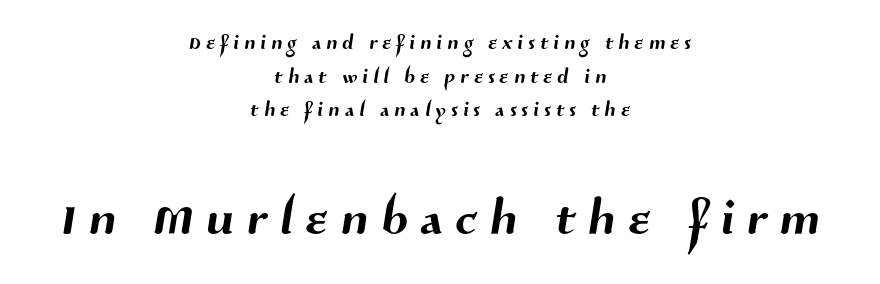
Each letter keeps its own natural width here, so spacing adapts to shape. In CSS terms this would be text-align: center. The designer gave the closing block more size than the opening block. You can tell from the bare stems that sans-serif type was used. Descenders hang freely into open space.
